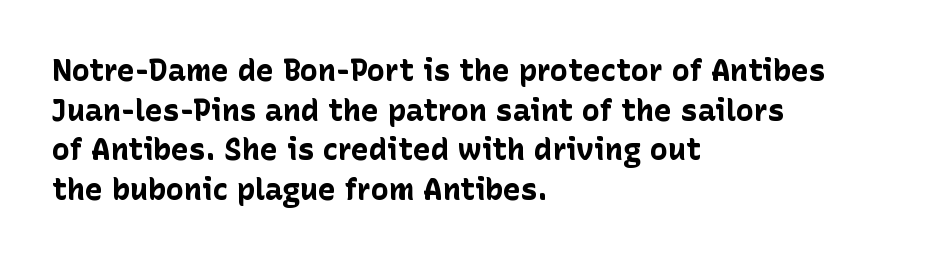
Q: Is the text bold? A: Yes.
Q: Is the text italic (slanted)? A: No, it is upright.
Q: Is the typeface a serif or a sans-serif typeface? A: Sans-serif.
Q: Is the text underlined? A: No.
Q: How is the paragraph aligned? A: Left-aligned.
Q: Is the spacing between letters normal or unusually wide? A: Normal.
Q: Is the spacing between lines tight, normal or loose? A: Normal.
Q: Width (condensed, normal, or wide)? A: Normal.
Q: Stroke contrast? A: Low.
Q: x-height? A: Medium.
Q: Monospaced? A: No.
